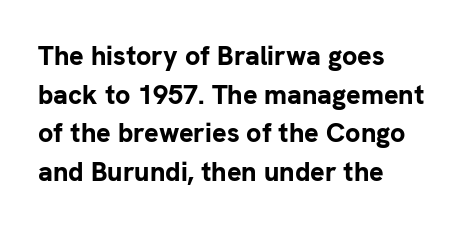
The image shows 27 px bold type, upright; set left-aligned, normal line spacing (1.43x), normal letter spacing, not underlined.
